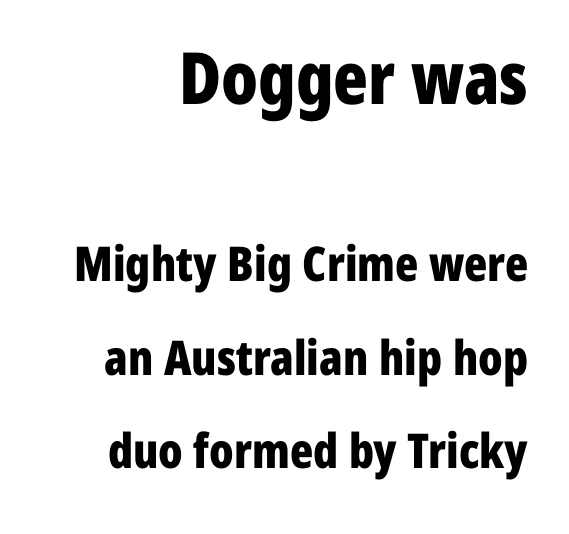
Q: Is the text bold? A: Yes.
Q: Is the text italic (slanted)? A: No, it is upright.
Q: Is the typeface a serif or a sans-serif typeface? A: Sans-serif.
Q: Is the text underlined? A: No.
Q: Is the spacing between letters normal or unusually wide? A: Normal.
Q: Is the spacing between lines tight, normal or loose? A: Loose.
Q: Which block of text is set in a larger size, the first (top) or the second (bottom)? A: The first (top) one.
Q: Width (condensed, normal, or wide)? A: Condensed.
Q: Stroke contrast? A: Low.
Q: x-height? A: Medium.
Q: Monospaced? A: No.
